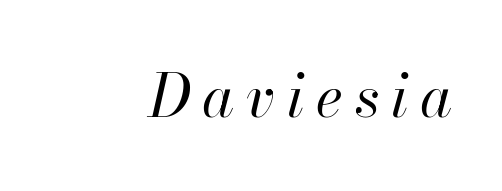
The image shows 59 px regular-weight type, italic (leaning right); set unusually wide letter spacing (+0.2 em), not underlined; high stroke contrast and a small x-height.
